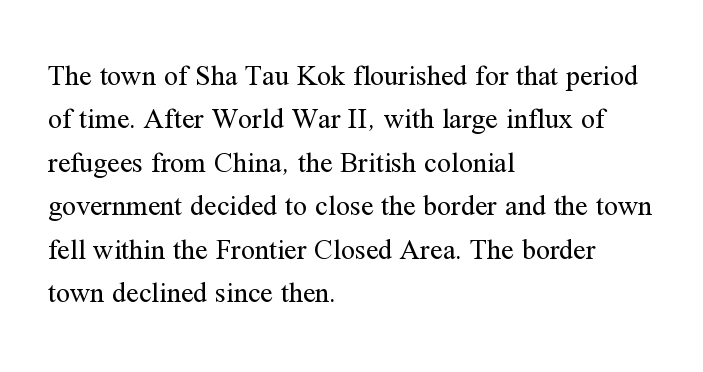
The typography opts for an upright posture over an oblique one. The string is rendered with underlining switched off. The designer left line spacing at the default. The lines are quadded left. You could not count columns in this text — the font is proportionally spaced.
